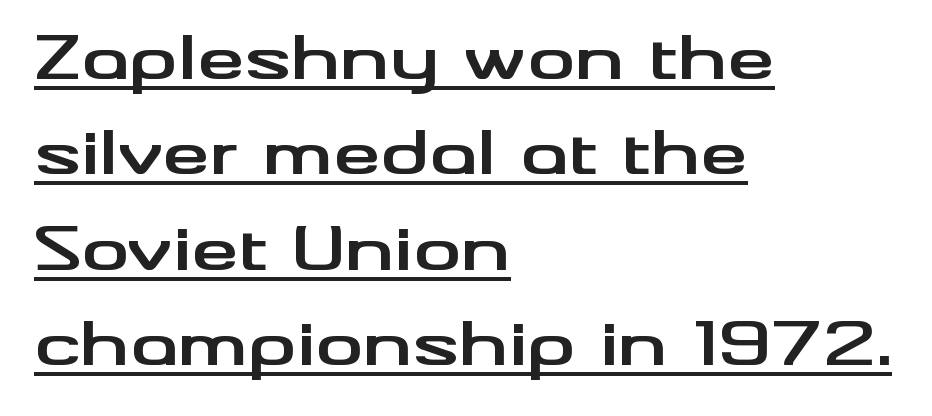
In designer terms, the underline attribute is active on this setting. A typesetter would call this zero additional tracking. On the weight axis this lands at bold, roughly 700. The specimen reads as upright at a glance. This block has exactly the height ordinary leading produces. Left-aligned paragraph, ragged on the right.
